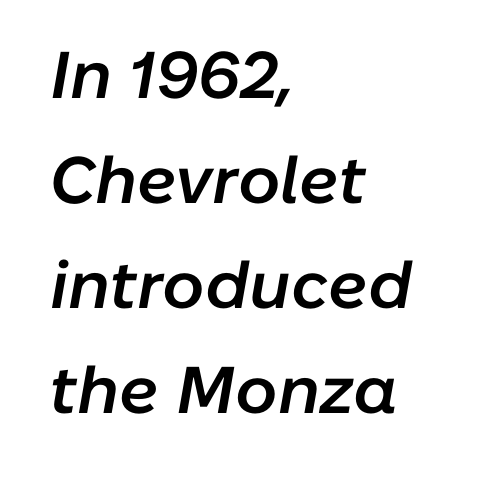
{"italic": "yes", "lean": "right", "slant_degrees": 10, "bold": "semi", "weight": "semibold", "width": "normal", "stroke_contrast": "low", "x_height": "medium", "monospaced": "no", "underline": "no", "align": "left", "line_spacing": "normal", "line_spacing_ratio": 1.59, "letter_spacing": "normal", "letter_spacing_em": 0.0, "glyph_px": 66}
